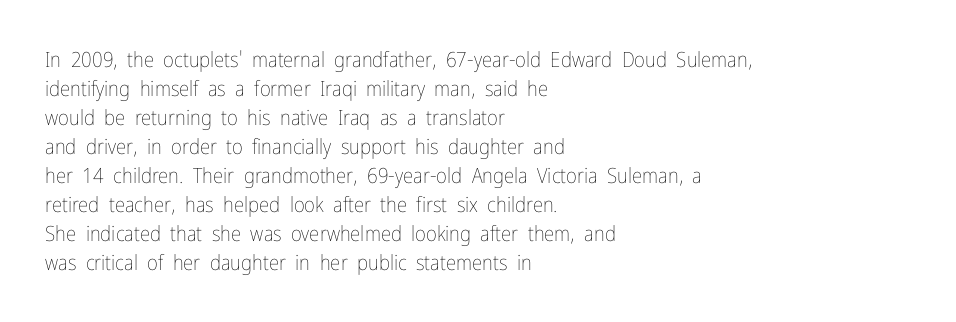
The image shows 21 px text type, upright; set left-aligned, normal line spacing (1.38x), normal letter spacing, not underlined.
